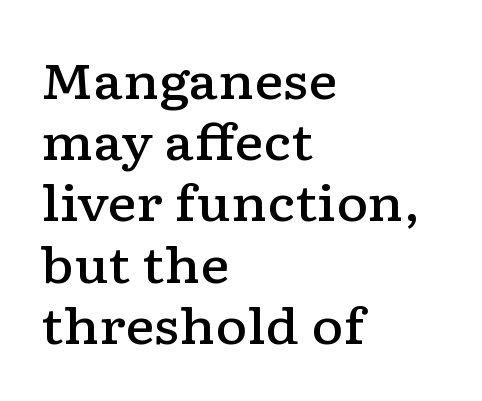
Q: Is the text bold? A: Semi-bold.
Q: Is the text italic (slanted)? A: No, it is upright.
Q: Is the typeface a serif or a sans-serif typeface? A: Serif.
Q: Is the text underlined? A: No.
Q: How is the paragraph aligned? A: Left-aligned.
Q: Is the spacing between letters normal or unusually wide? A: Normal.
Q: Is the spacing between lines tight, normal or loose? A: Normal.
Q: Width (condensed, normal, or wide)? A: Wide.
Q: Stroke contrast? A: Low.
Q: x-height? A: Medium.
Q: Monospaced? A: No.
